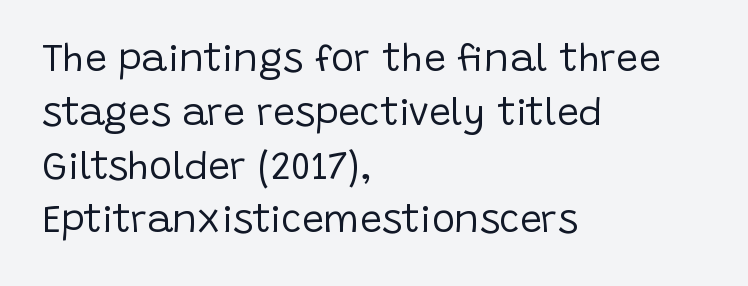
Nope, no serifs anywhere on these letters. Does the lettering tilt? It doesn't — this is upright. Words float on clear page, feet unadorned. Alignment: flush left. No letter is thick-stroked: the sample isn't bold.
